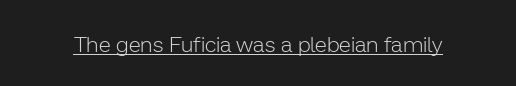
Does a line run under the words? Yes, clearly. Each word holds together tightly as a unit, with standard inter-letter gaps. When letters stand straight like this, we call the style roman or upright. Compared with a typical body face, this is equally light or lighter still.
